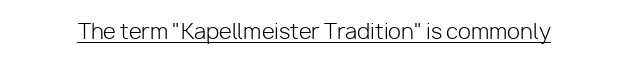
{"italic": "no", "bold": "no", "underline": "yes", "letter_spacing": "normal", "letter_spacing_em": 0.0, "glyph_px": 21}
